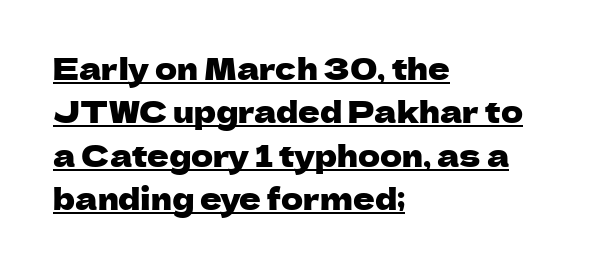
In terms of letterspacing, this is plain default setting. In terms of posture, this sample is upright. Leftover space on each line is placed entirely after the last word. Line spacing here is normal. In designer terms, the underline attribute is active on this setting. These lines are composed in type without serifs.
